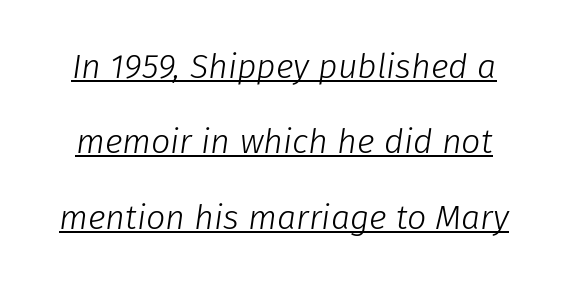
{"italic": "yes", "lean": "right", "slant_degrees": 8, "bold": "no", "weight": "light", "width": "normal", "stroke_contrast": "low", "x_height": "medium", "monospaced": "no", "underline": "yes", "line_spacing": "loose", "line_spacing_ratio": 2.22, "letter_spacing": "normal", "letter_spacing_em": 0.0, "glyph_px": 34}
